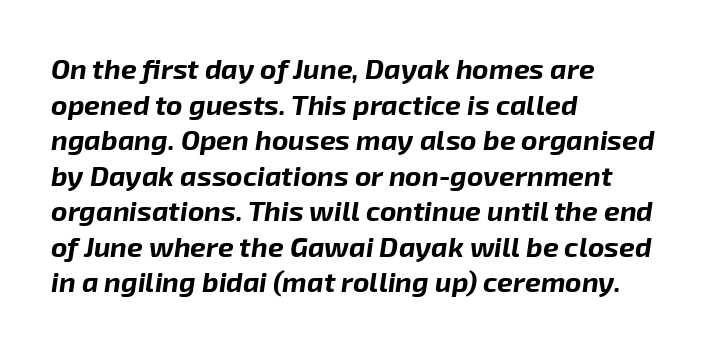
Yep, that's italic — everything's leaning. Note the varied advance widths — an 'i' is clearly narrower than an 'm'. The string is rendered with underlining switched off. These lines are set flush left with a ragged right edge.
